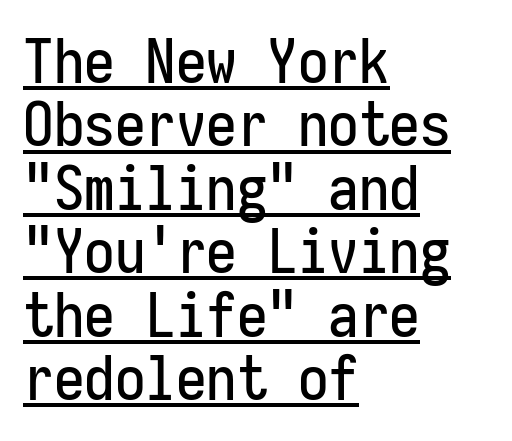
Caption: lettering with a line underneath. This sample has the even, mechanical cadence of fixed-width lettering. One-word summary of the alignment: left. It's the straight-up-and-down kind of type. The rendering uses a small line-height, squeezing the rows. What stands out about the letter spacing? Nothing — it is the standard amount.
